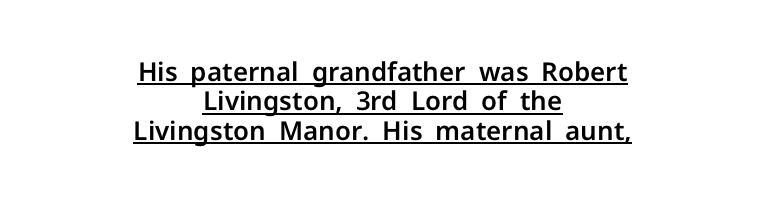
{"italic": "no", "underline": "yes", "align": "center", "line_spacing": "tight", "line_spacing_ratio": 1.13, "letter_spacing": "normal", "letter_spacing_em": 0.0, "glyph_px": 26}
